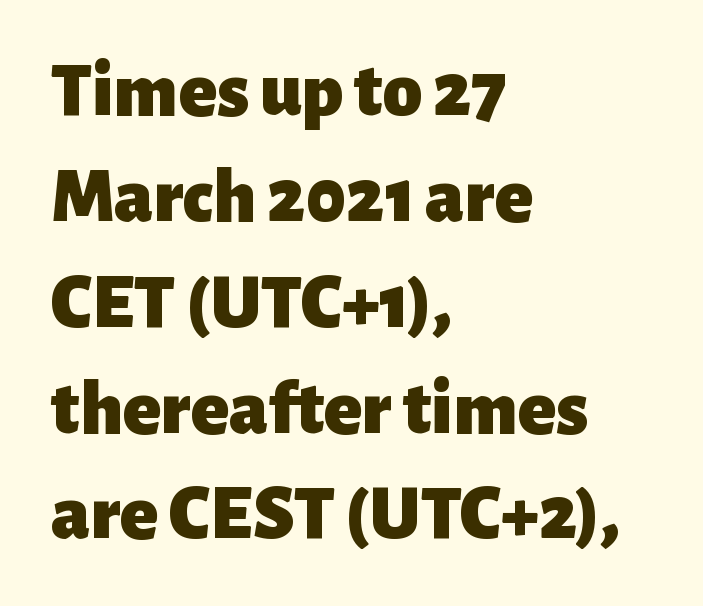
Q: Is the text bold? A: Yes.
Q: Is the text italic (slanted)? A: No, it is upright.
Q: Is the typeface a serif or a sans-serif typeface? A: Sans-serif.
Q: Is the text underlined? A: No.
Q: How is the paragraph aligned? A: Left-aligned.
Q: Is the spacing between letters normal or unusually wide? A: Normal.
Q: Is the spacing between lines tight, normal or loose? A: Normal.
Q: Width (condensed, normal, or wide)? A: Normal.
Q: Stroke contrast? A: Low.
Q: x-height? A: Medium.
Q: Monospaced? A: No.
